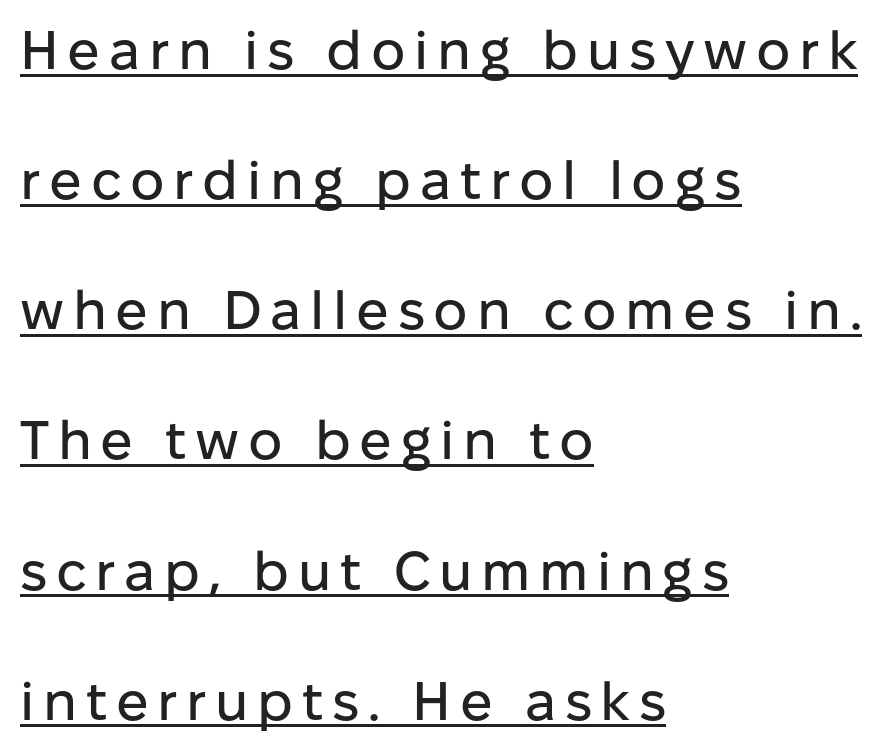
Posture: upright roman. This sample has the flowing, uneven cadence of proportional lettering. Decoration check: the copy is underlined. Stroke terminals: plain, sans-serif. Which margin do the lines hug? The left one — the right edge is uneven.
